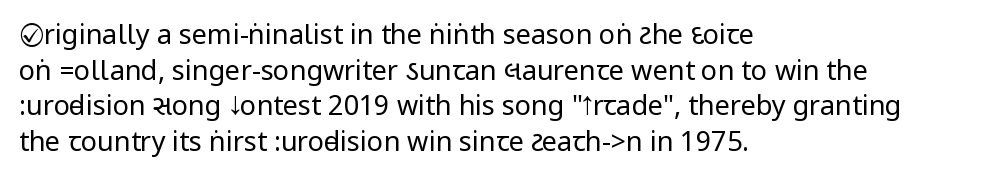
The image shows 27 px text type, upright; set left-aligned, normal line spacing (1.32x), normal letter spacing, not underlined.
